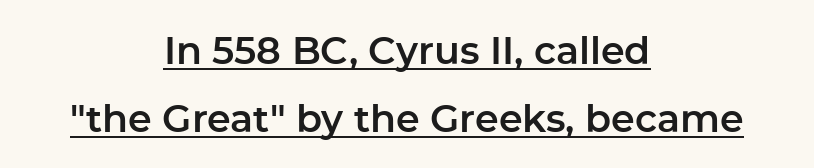
You can tell it's not italic because the verticals are truly vertical. Look at the tracking — it's just the regular setting, nothing added. Here the designer chose a conventional face with non-uniform glyph widths. The type family on display is of the sans-serif kind. Each line is balanced around a shared central axis.
